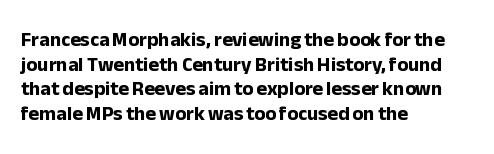
Q: Is the text bold? A: Yes.
Q: Is the text italic (slanted)? A: No, it is upright.
Q: Is the text underlined? A: No.
Q: How is the paragraph aligned? A: Left-aligned.
Q: Is the spacing between letters normal or unusually wide? A: Normal.
